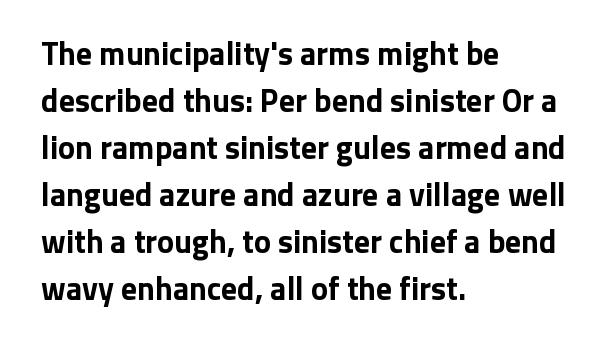
{"serif": "no", "italic": "no", "bold": "yes", "weight": "bold", "width": "normal", "stroke_contrast": "low", "x_height": "medium", "monospaced": "no", "underline": "no", "align": "left", "line_spacing": "normal", "line_spacing_ratio": 1.47, "letter_spacing": "normal", "letter_spacing_em": 0.0, "glyph_px": 32}
